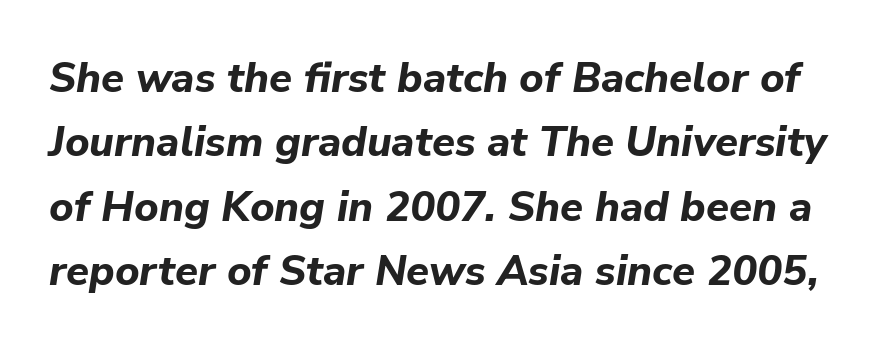
Q: Is the text bold? A: Yes.
Q: Is the text italic (slanted)? A: Yes, it leans right by about 9 degrees.
Q: Is the text underlined? A: No.
Q: Is the spacing between letters normal or unusually wide? A: Normal.
Q: Is the spacing between lines tight, normal or loose? A: Normal.
Q: Width (condensed, normal, or wide)? A: Normal.
Q: Stroke contrast? A: Low.
Q: x-height? A: Medium.
Q: Monospaced? A: No.
